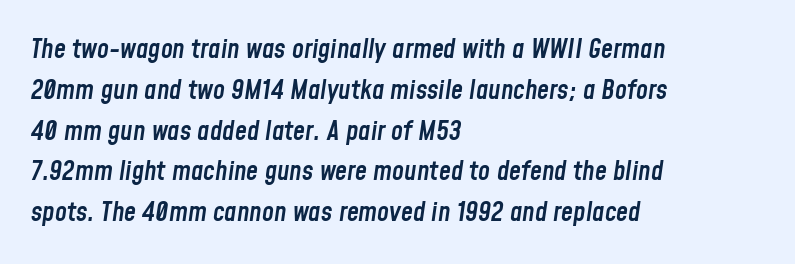
The leading is moderate, giving the passage an even texture. A somewhat darkened texture: the type is semibold rather than bold. Inter-character spacing is left at the font's built-in metrics. Teacher's note: observe the even left margin — that is flush-left alignment. A bare baseline throughout the passage.
